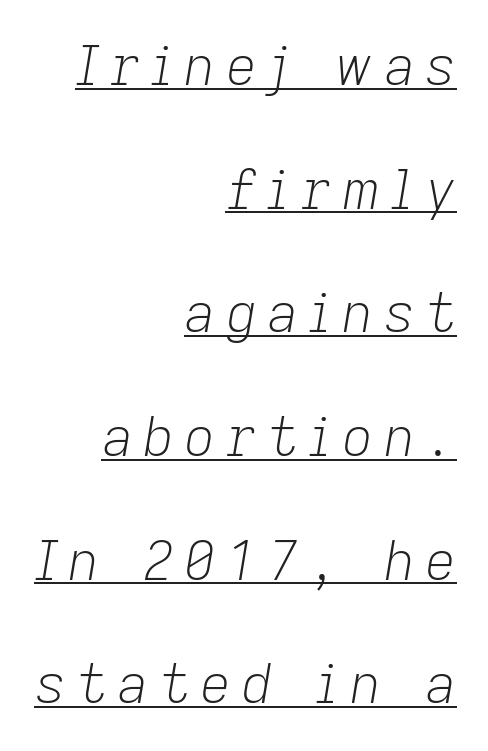
The typeface has the unassuming heft of standard copy or less. The whole block is typeset with a tilt. Like a heading marked for emphasis, these lines bear an underscore. Proportional: the letters do not fall into vertical columns.
